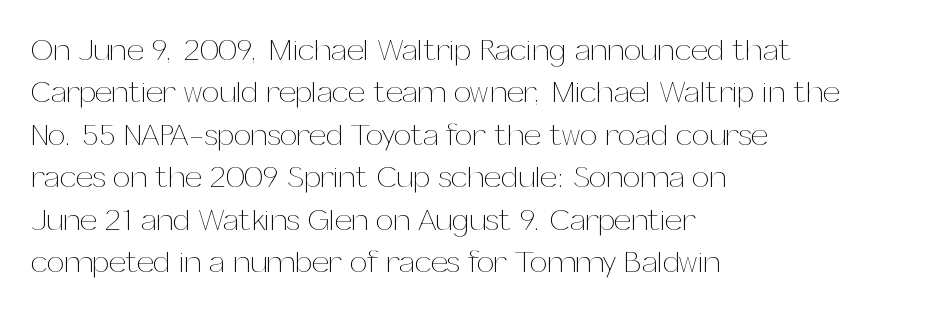
Q: Is the text bold? A: No.
Q: Is the text italic (slanted)? A: No, it is upright.
Q: Is the text underlined? A: No.
Q: How is the paragraph aligned? A: Left-aligned.
Q: Is the spacing between letters normal or unusually wide? A: Normal.
Q: Is the spacing between lines tight, normal or loose? A: Normal.
Q: Width (condensed, normal, or wide)? A: Normal.
Q: Stroke contrast? A: Medium.
Q: x-height? A: Medium.
Q: Monospaced? A: No.
